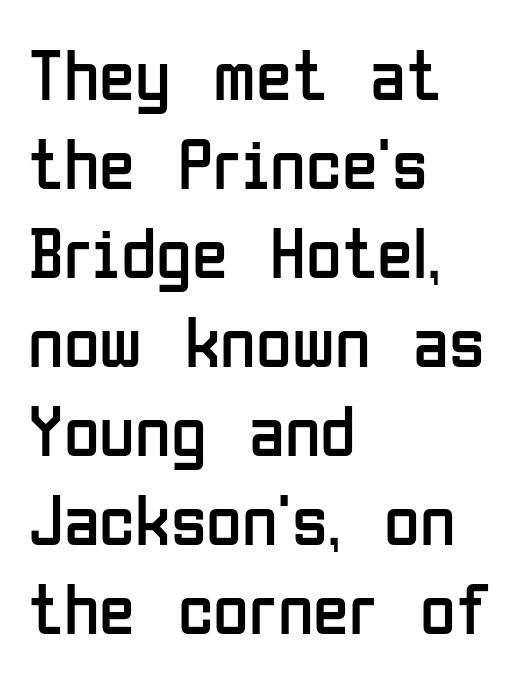
{"serif": "no", "italic": "no", "bold": "no", "weight": "regular", "width": "condensed", "stroke_contrast": "low", "x_height": "medium", "monospaced": "no", "underline": "no", "align": "left", "line_spacing_ratio": 1.22, "letter_spacing": "normal", "letter_spacing_em": 0.0, "glyph_px": 73}
